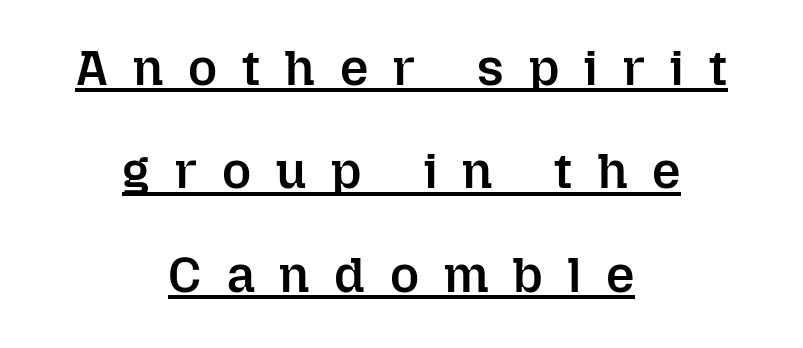
Q: Is the text bold? A: Semi-bold.
Q: Is the text italic (slanted)? A: No, it is upright.
Q: Is the text underlined? A: Yes.
Q: How is the paragraph aligned? A: Centered.
Q: Is the spacing between letters normal or unusually wide? A: Unusually wide.
Q: Is the spacing between lines tight, normal or loose? A: Loose.
Q: Width (condensed, normal, or wide)? A: Normal.
Q: Stroke contrast? A: Low.
Q: x-height? A: Medium.
Q: Monospaced? A: No.
